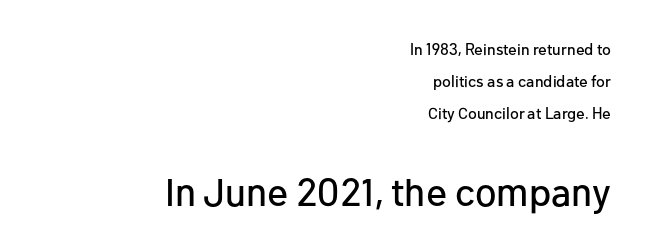
{"serif": "no", "italic": "no", "width": "normal", "stroke_contrast": "low", "x_height": "medium", "monospaced": "no", "underline": "no", "align": "right", "line_spacing": "loose", "line_spacing_ratio": 1.99, "letter_spacing": "normal", "letter_spacing_em": 0.0, "larger_block": "second", "size_ratio": 2.44, "glyph_px": 39}
